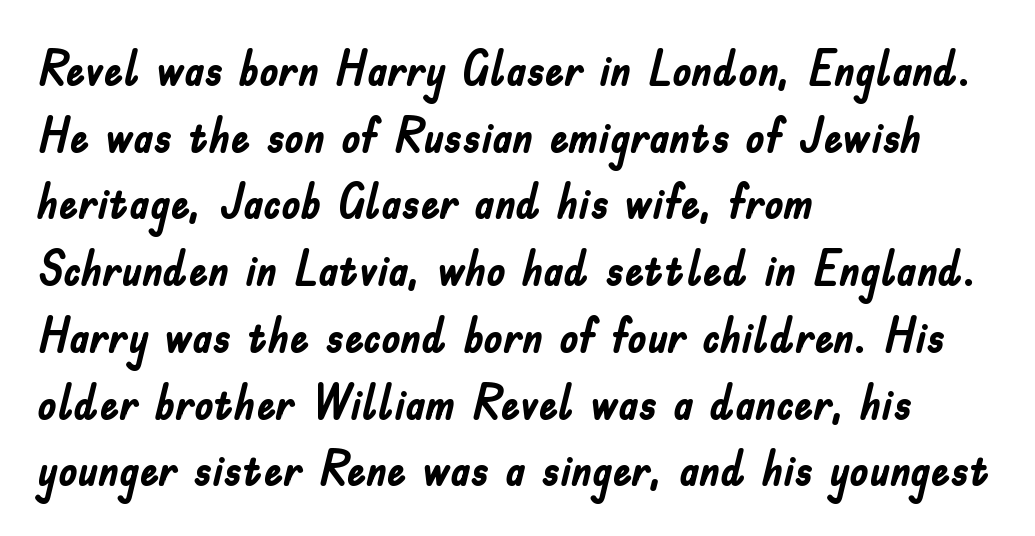
{"serif": "no", "bold": "yes", "weight": "semibold", "width": "condensed", "stroke_contrast": "low", "x_height": "small", "monospaced": "no", "underline": "no", "align": "left", "line_spacing": "normal", "line_spacing_ratio": 1.39, "letter_spacing": "normal", "letter_spacing_em": 0.0, "glyph_px": 48}
